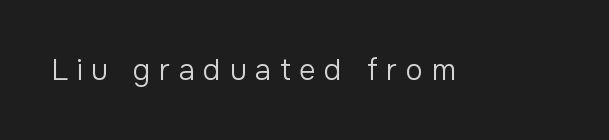
Q: Is the text bold? A: No.
Q: Is the text italic (slanted)? A: No, it is upright.
Q: Is the typeface a serif or a sans-serif typeface? A: Sans-serif.
Q: Is the text underlined? A: No.
Q: Is the spacing between letters normal or unusually wide? A: Unusually wide.
Q: Width (condensed, normal, or wide)? A: Normal.
Q: Stroke contrast? A: Low.
Q: x-height? A: Medium.
Q: Monospaced? A: No.
